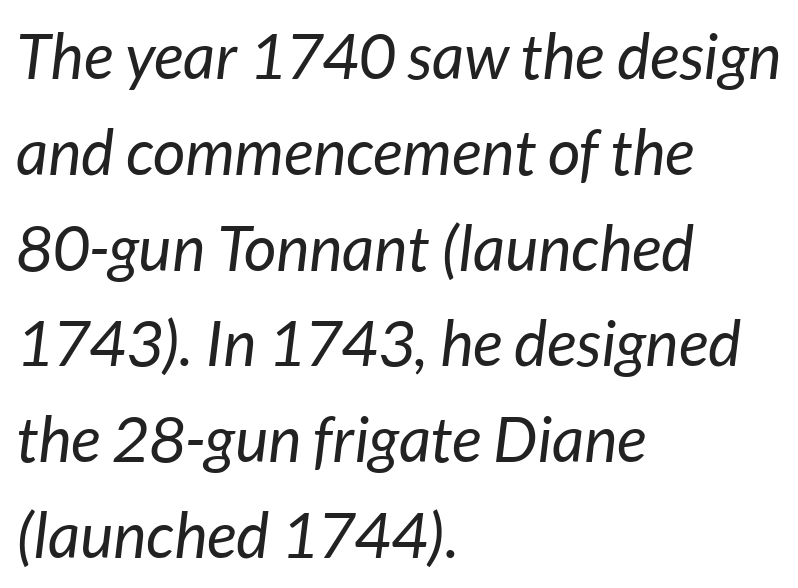
The image shows 63 px regular-weight type, italic (leaning right); set left-aligned, normal line spacing (1.52x), normal letter spacing, not underlined; low stroke contrast and a medium x-height.
